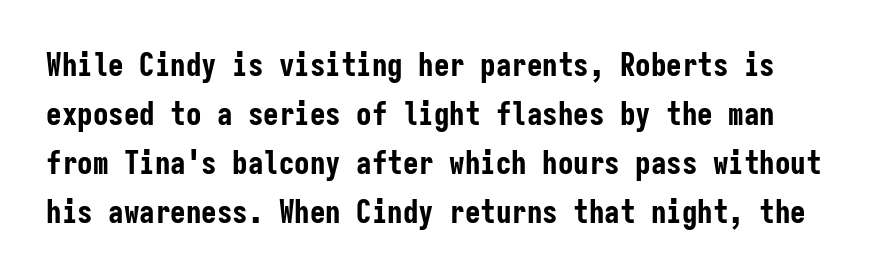
Q: Is the text bold? A: Yes.
Q: Is the text italic (slanted)? A: No, it is upright.
Q: Is the typeface a serif or a sans-serif typeface? A: Sans-serif.
Q: Is the text underlined? A: No.
Q: Is the spacing between letters normal or unusually wide? A: Normal.
Q: Is the spacing between lines tight, normal or loose? A: Normal.
Q: Width (condensed, normal, or wide)? A: Condensed.
Q: Stroke contrast? A: Low.
Q: x-height? A: Medium.
Q: Monospaced? A: Yes.
